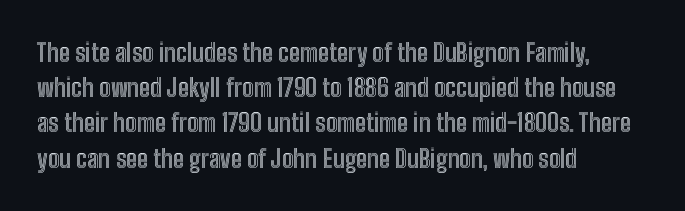
The image shows 25 px text type, upright; set left-aligned, normal line spacing (1.41x), normal letter spacing, not underlined.
